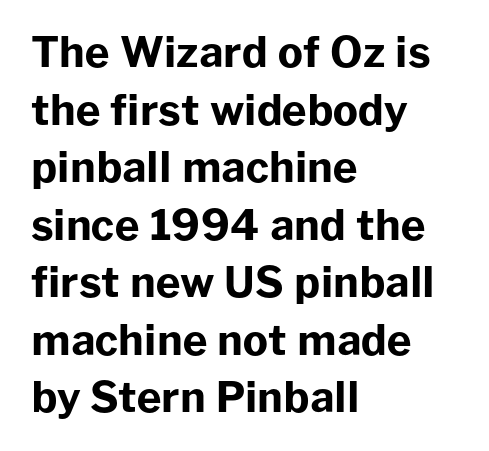
A typesetter would call this leading conventional body-copy spacing. The letters sit at their default tracking, neither squeezed nor spread. The designer went with a sans here, leaving each stem footless. The passage shown is emphatically bold. Every stem runs plumb, perpendicular to the baseline. Decoration check: the copy has no underline.
